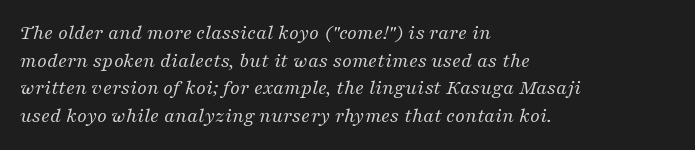
Weight: regular or lighter. The lettering tilts uniformly, giving the passage an italic look. Default kerning and tracking; the words read as compact shapes. The paragraph has a hard left edge and a soft right edge. Regarding leading, the lines here are spaced in the standard way. Glance below the letters and you will spot only blank space.
